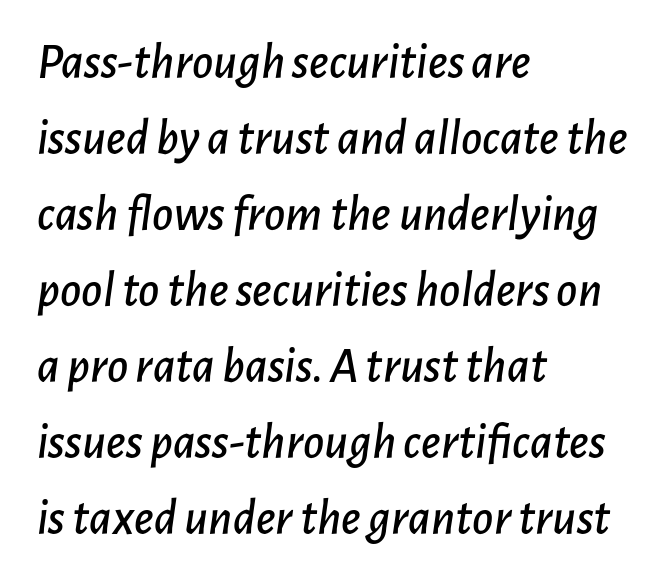
Q: Is the text italic (slanted)? A: Yes, it leans right by about 7 degrees.
Q: Is the text underlined? A: No.
Q: How is the paragraph aligned? A: Left-aligned.
Q: Is the spacing between letters normal or unusually wide? A: Normal.
Q: Is the spacing between lines tight, normal or loose? A: Normal.
Q: Width (condensed, normal, or wide)? A: Normal.
Q: Stroke contrast? A: Low.
Q: x-height? A: Medium.
Q: Monospaced? A: No.
